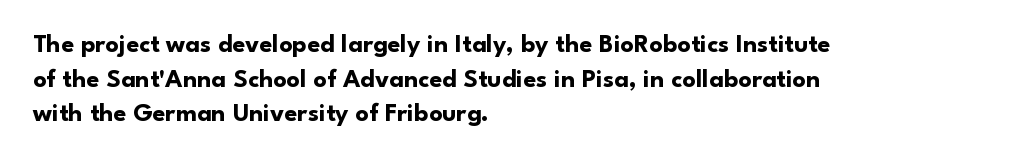
Do the letters lean? They stand straight. Standard letterfit; no display-style spreading of the glyphs. The strip under each line holds only bare page. The rendering anchors every line to the left-hand side. The glyphs have the mass of a bold cut. Quick note: interline space is typical.
